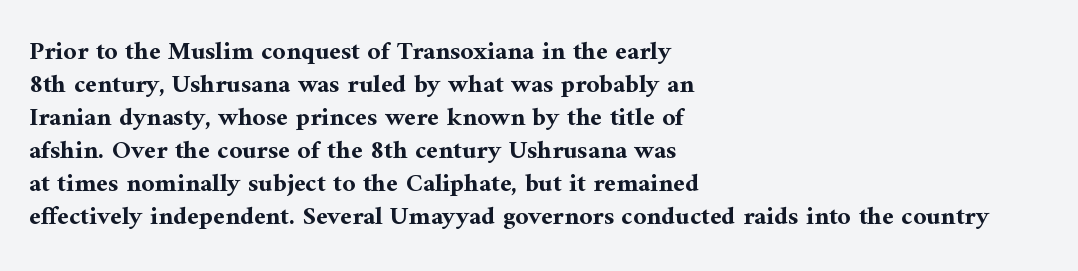
Q: Is the text bold? A: Yes.
Q: Is the text italic (slanted)? A: No, it is upright.
Q: Is the text underlined? A: No.
Q: How is the paragraph aligned? A: Left-aligned.
Q: Is the spacing between letters normal or unusually wide? A: Normal.
Q: Is the spacing between lines tight, normal or loose? A: Normal.
